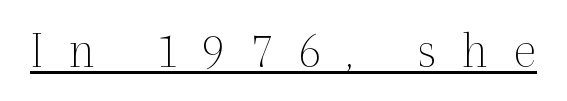
The image shows 53 px thin serif type, upright; set unusually wide letter spacing (+0.49 em), underlined; a medium x-height.
